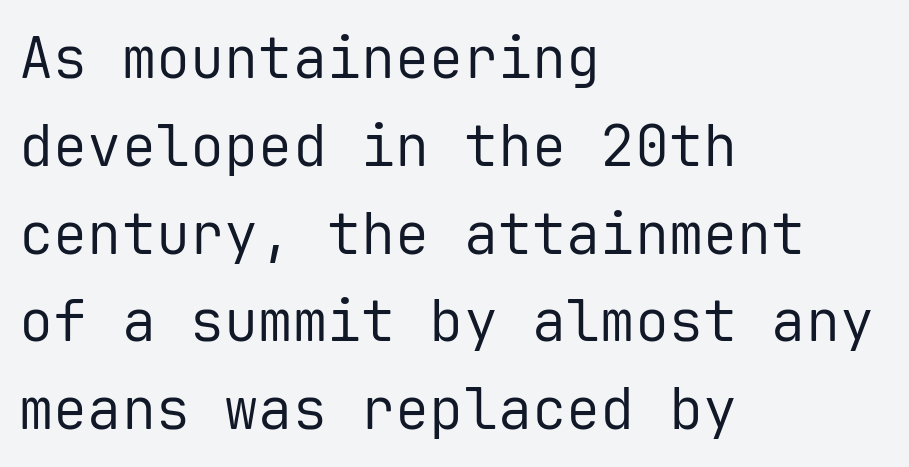
{"serif": "no", "italic": "no", "bold": "no", "weight": "regular", "width": "normal", "stroke_contrast": "low", "x_height": "medium", "monospaced": "yes", "underline": "no", "align": "left", "line_spacing": "normal", "line_spacing_ratio": 1.54, "letter_spacing": "normal", "letter_spacing_em": 0.0, "glyph_px": 57}
